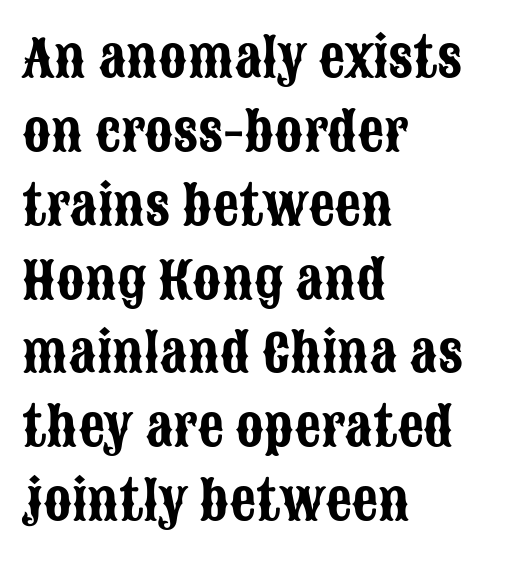
The image shows 52 px condensed sans-serif type, upright; set left-aligned, normal line spacing (1.42x), normal letter spacing, not underlined; low stroke contrast and a large x-height.
